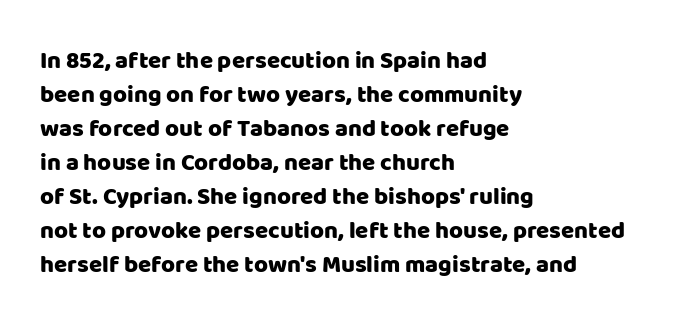
Q: Is the text italic (slanted)? A: No, it is upright.
Q: Is the text underlined? A: No.
Q: How is the paragraph aligned? A: Left-aligned.
Q: Is the spacing between letters normal or unusually wide? A: Normal.
Q: Is the spacing between lines tight, normal or loose? A: Normal.
